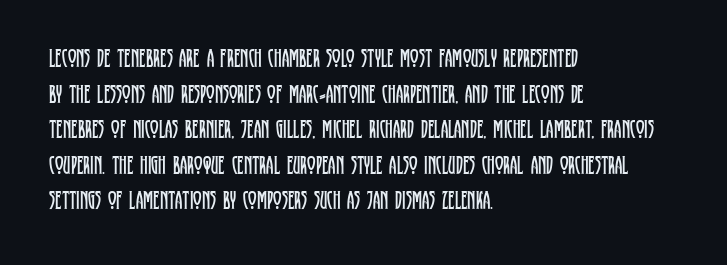
The image shows 26 px text type, upright; set left-aligned, normal line spacing (1.37x), normal letter spacing, not underlined.
